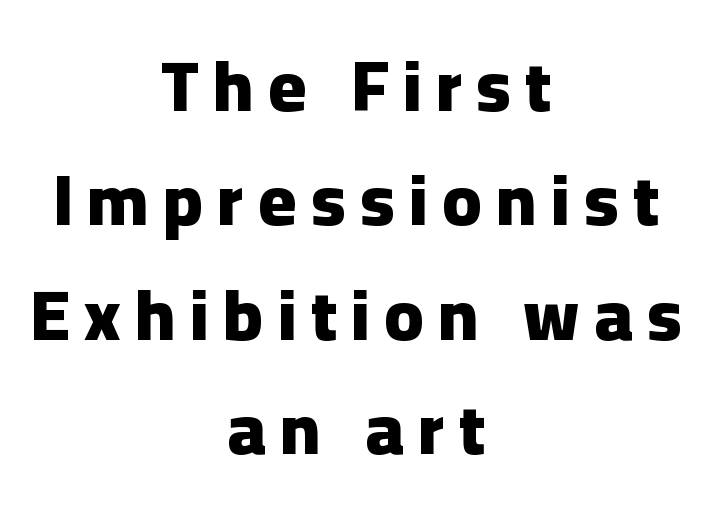
Q: Is the text bold? A: Yes.
Q: Is the text italic (slanted)? A: No, it is upright.
Q: Is the typeface a serif or a sans-serif typeface? A: Sans-serif.
Q: Is the text underlined? A: No.
Q: How is the paragraph aligned? A: Centered.
Q: Is the spacing between letters normal or unusually wide? A: Unusually wide.
Q: Is the spacing between lines tight, normal or loose? A: Normal.
Q: Width (condensed, normal, or wide)? A: Normal.
Q: Stroke contrast? A: Low.
Q: x-height? A: Medium.
Q: Monospaced? A: No.
